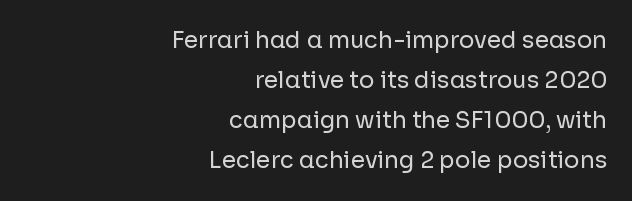
{"italic": "no", "bold": "no", "underline": "no", "align": "right", "line_spacing_ratio": 1.74, "letter_spacing": "normal", "letter_spacing_em": 0.0, "glyph_px": 23}
